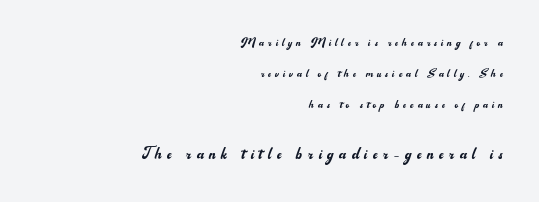
Q: Is the text bold? A: No.
Q: Is the text italic (slanted)? A: Yes.
Q: Is the text underlined? A: No.
Q: How is the paragraph aligned? A: Right-aligned.
Q: Is the spacing between letters normal or unusually wide? A: Unusually wide.
Q: Is the spacing between lines tight, normal or loose? A: Loose.
Q: Which block of text is set in a larger size, the first (top) or the second (bottom)? A: The second (bottom) one.
